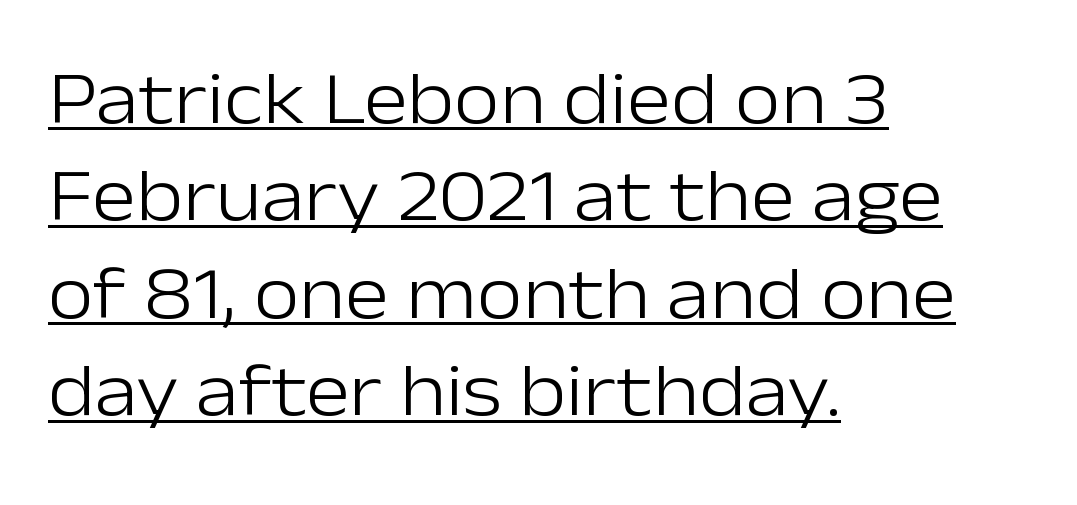
The image shows 75 px light sans-serif type, upright; set left-aligned, normal line spacing (1.3x), normal letter spacing, underlined; low stroke contrast and a medium x-height.
